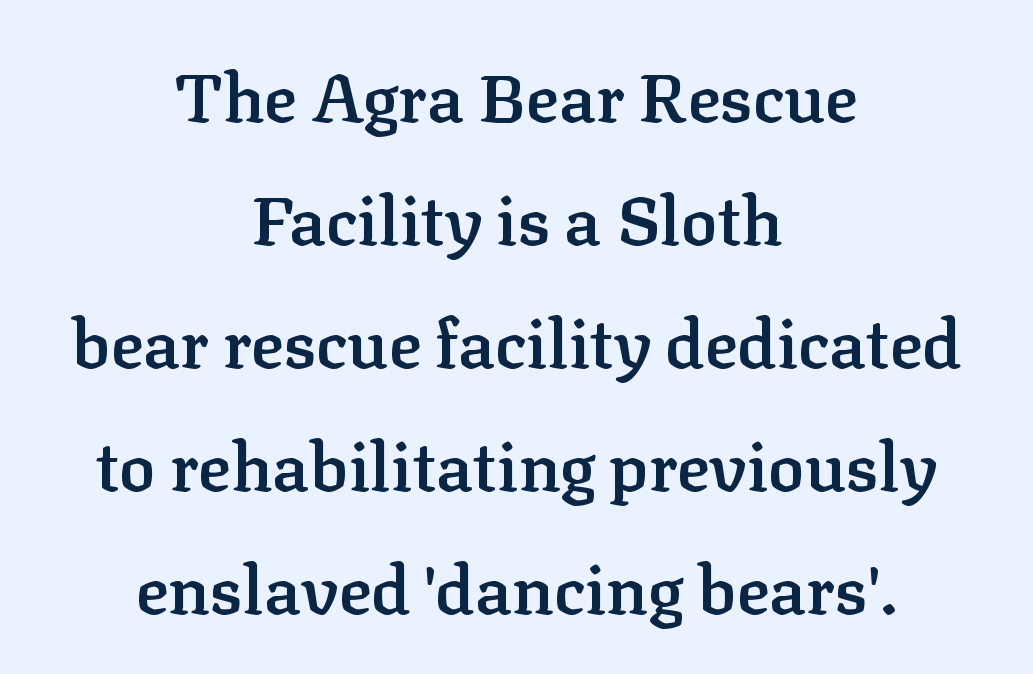
No extra tracking has been applied to these lines. Decoration check: the copy has no underline. Unlike italic type, these characters show no tilt at all. Each line is balanced around a shared central axis. The rendering uses natural spacing where letterforms have individual widths. Serif or sans? Serif — the stroke terminals have little feet.
